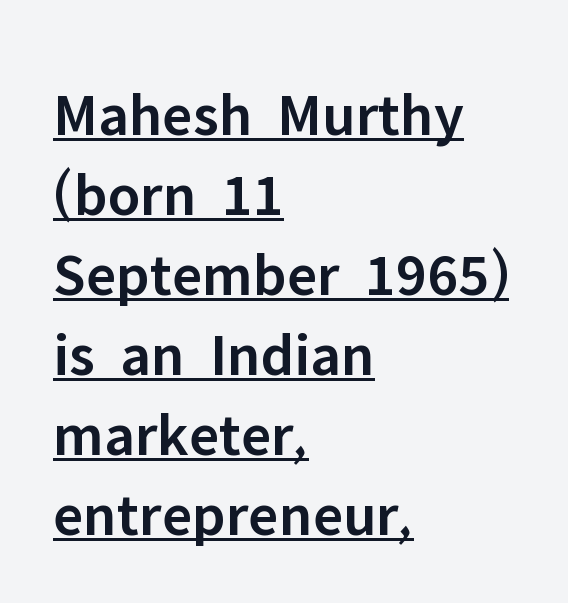
Q: Is the text bold? A: Semi-bold.
Q: Is the text italic (slanted)? A: No, it is upright.
Q: Is the typeface a serif or a sans-serif typeface? A: Sans-serif.
Q: Is the text underlined? A: Yes.
Q: How is the paragraph aligned? A: Left-aligned.
Q: Is the spacing between letters normal or unusually wide? A: Normal.
Q: Is the spacing between lines tight, normal or loose? A: Normal.
Q: Width (condensed, normal, or wide)? A: Normal.
Q: Stroke contrast? A: Low.
Q: x-height? A: Medium.
Q: Monospaced? A: No.
